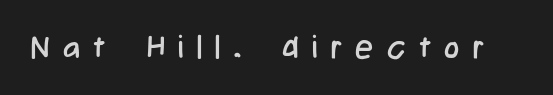
Do the letters lean? They stand straight. Compared with typical body copy, the letter spacing here is much looser. Clear beneath every line of the passage. Spacing verdict: proportional, widths tailored to each character. Serif or sans? Sans — the stroke terminals are bare. No heavy texture on the line: the type isn't bold.
